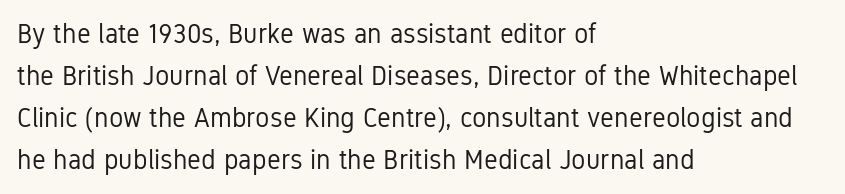
Anything drawn beneath the words? Only blank space. Each word holds together tightly as a unit, with standard inter-letter gaps. Each stroke keeps to a modest, everyday thickness or less. Normally led — the rows are evenly, conventionally spaced. In CSS terms this would be text-align: left. Does the lettering tilt? It doesn't — this is upright.
